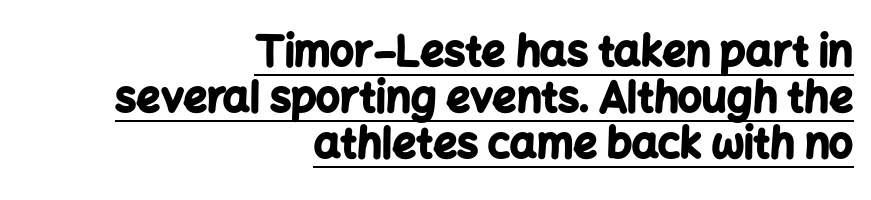
{"serif": "no", "italic": "no", "bold": "yes", "weight": "bold", "width": "normal", "stroke_contrast": "low", "x_height": "medium", "monospaced": "no", "underline": "yes", "align": "right", "line_spacing": "tight", "line_spacing_ratio": 1.1, "letter_spacing": "normal", "letter_spacing_em": 0.0, "glyph_px": 42}
